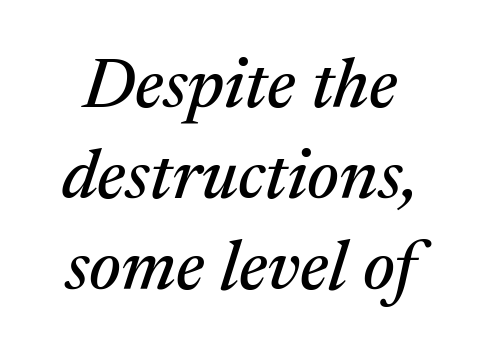
The image shows 70 px serif type, italic (leaning right); set normal line spacing (1.3x), normal letter spacing, not underlined; medium stroke contrast and a medium x-height.
